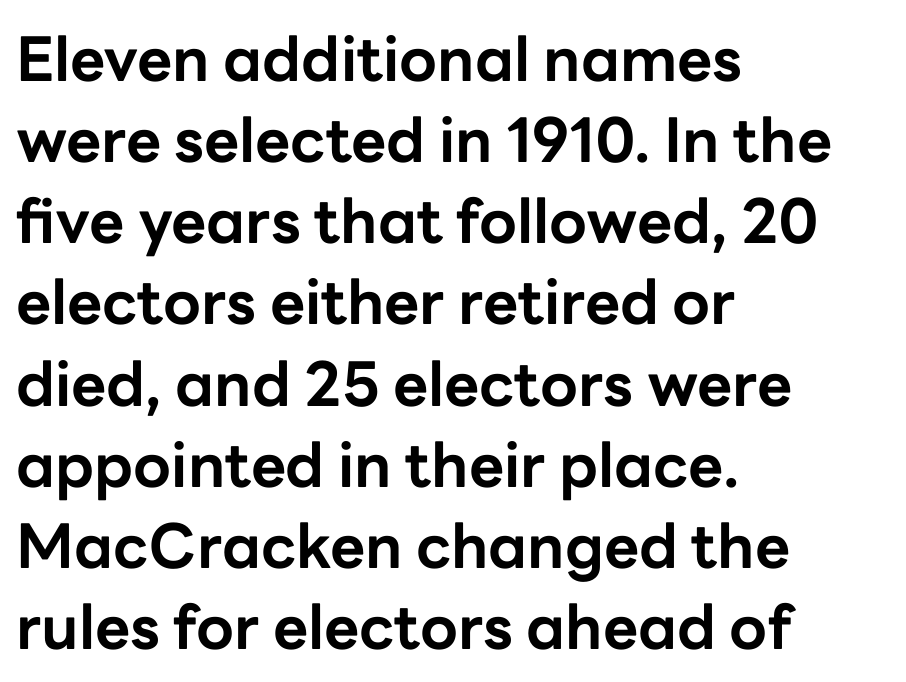
Letters rest on an invisible, unmarked baseline. Here the designer chose a conventional face with non-uniform glyph widths. Alignment: flush left. The sample has been set heavy, in full bold. Serif or sans? Sans — the stroke terminals are bare. Vertical spacing — default.
